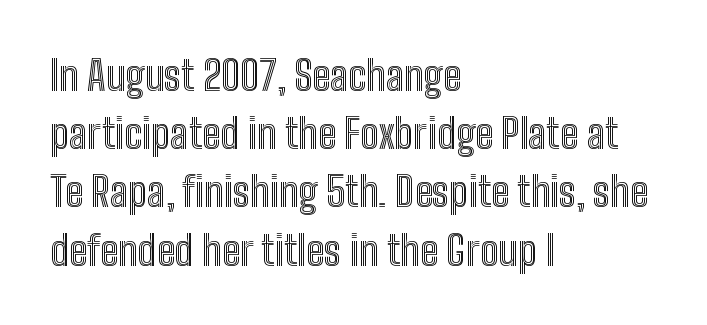
If you drew a line through each stem, it would be perfectly vertical. The letters advance in unequal steps, a hallmark of proportional type. Interline gaps are of average width in this sample. Only glyphs here, with clear space below each row. The rendering keeps characters at their native spacing. This rendering uses left alignment, leaving the right contour irregular.
